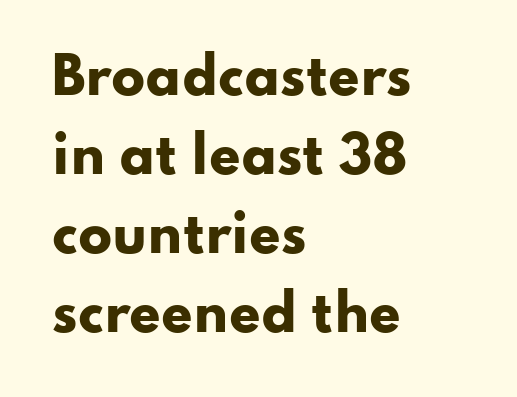
The image shows 50 px heavy, wide sans-serif type, upright; set left-aligned, normal line spacing (1.58x), normal letter spacing, not underlined; low stroke contrast and a small x-height.
